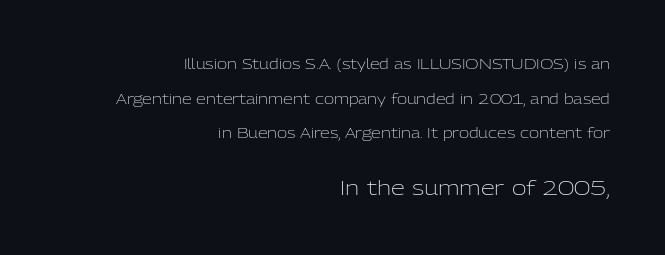
{"italic": "no", "bold": "no", "underline": "no", "align": "right", "line_spacing": "loose", "line_spacing_ratio": 2.47, "letter_spacing": "normal", "letter_spacing_em": 0.0, "larger_block": "second", "size_ratio": 1.43, "glyph_px": 20}
